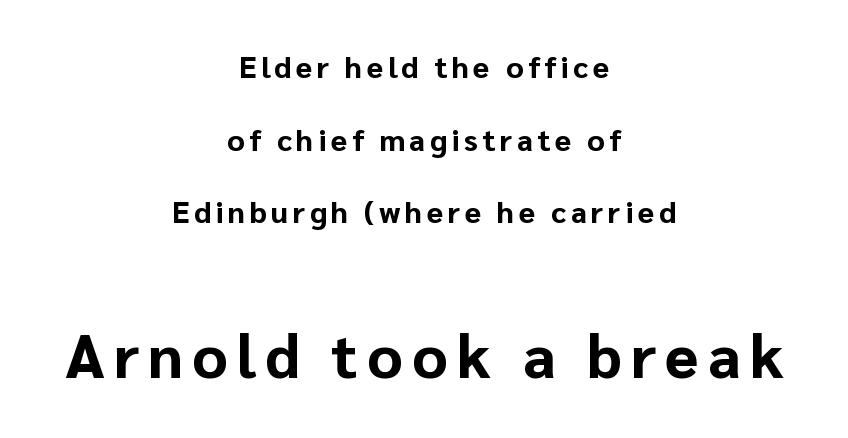
Q: Is the text bold? A: Yes.
Q: Is the text italic (slanted)? A: No, it is upright.
Q: Is the typeface a serif or a sans-serif typeface? A: Sans-serif.
Q: Is the text underlined? A: No.
Q: How is the paragraph aligned? A: Centered.
Q: Is the spacing between lines tight, normal or loose? A: Loose.
Q: Which block of text is set in a larger size, the first (top) or the second (bottom)? A: The second (bottom) one.
Q: Width (condensed, normal, or wide)? A: Normal.
Q: Stroke contrast? A: Low.
Q: x-height? A: Medium.
Q: Monospaced? A: No.
